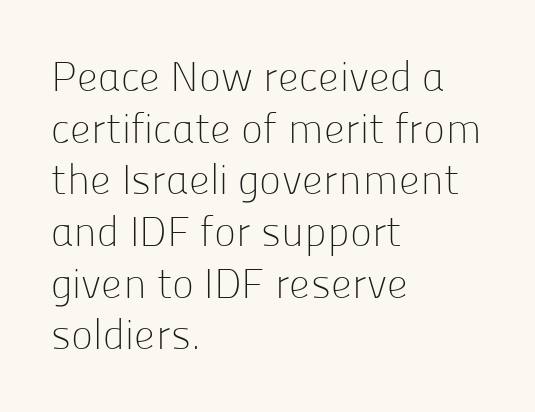
{"serif": "no", "italic": "no", "bold": "no", "weight": "light", "width": "normal", "stroke_contrast": "low", "x_height": "medium", "monospaced": "no", "underline": "no", "align": "left", "line_spacing_ratio": 1.23, "letter_spacing": "normal", "letter_spacing_em": 0.0, "glyph_px": 42}
